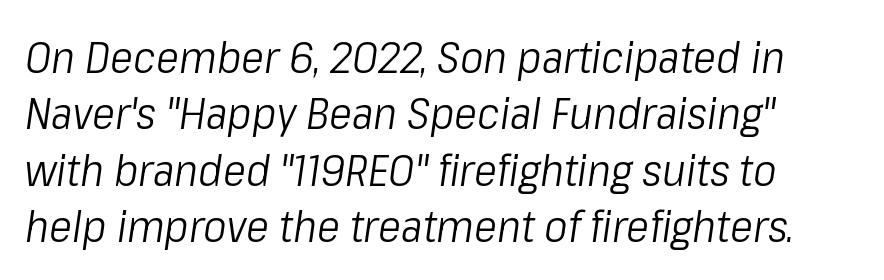
Q: Is the text bold? A: No.
Q: Is the text italic (slanted)? A: Yes, it leans right by about 8 degrees.
Q: Is the text underlined? A: No.
Q: How is the paragraph aligned? A: Left-aligned.
Q: Is the spacing between letters normal or unusually wide? A: Normal.
Q: Is the spacing between lines tight, normal or loose? A: Normal.
Q: Width (condensed, normal, or wide)? A: Condensed.
Q: Stroke contrast? A: Low.
Q: x-height? A: Medium.
Q: Monospaced? A: No.
